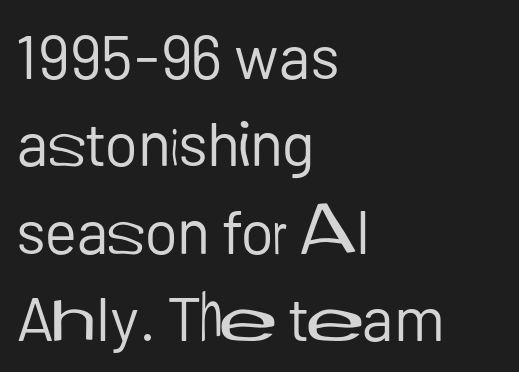
Descenders are the only things crossing below the line. What stands out about the letter spacing? Nothing — it is the standard amount. Rows of type keep a routine distance in the vertical direction. Visually the block forms a straight wall on the left and a jagged coastline on the right.
